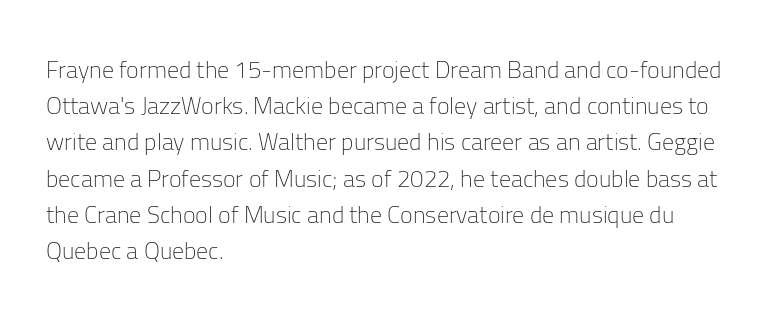
Default kerning and tracking; the words read as compact shapes. Tall strokes in this sample are plumb rather than angled. This rendering uses left alignment, leaving the right contour irregular. Students, observe: this is what conventionally led text looks like. Each stroke keeps to a modest, everyday thickness or less. Honestly, there is no underline to notice here at all.
